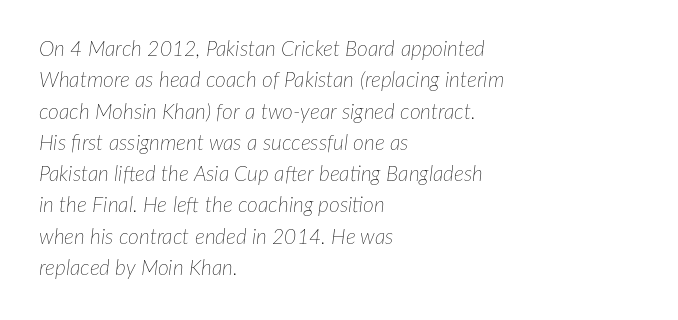
Q: Is the text bold? A: No.
Q: Is the text italic (slanted)? A: Yes, it leans right by about 7 degrees.
Q: Is the text underlined? A: No.
Q: How is the paragraph aligned? A: Left-aligned.
Q: Is the spacing between letters normal or unusually wide? A: Normal.
Q: Is the spacing between lines tight, normal or loose? A: Normal.
